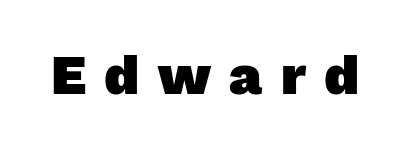
This sample has the flowing, uneven cadence of proportional lettering. Letters rest on an invisible, unmarked baseline. Plenty of ink on the page — the face is bold. Loose tracking; the words dissolve into strings of separated letters.
